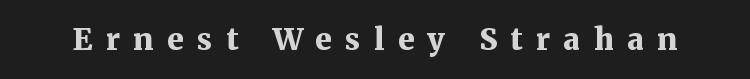
{"serif": "yes", "italic": "no", "bold": "yes", "weight": "bold", "width": "normal", "stroke_contrast": "medium", "x_height": "medium", "monospaced": "no", "underline": "no", "letter_spacing": "wide", "letter_spacing_em": 0.45, "glyph_px": 30}
